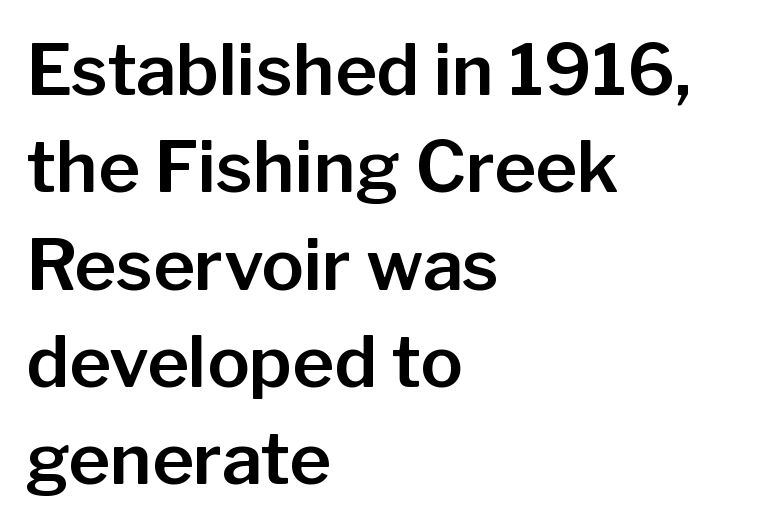
The image shows 71 px sans-serif type, upright; set left-aligned, normal line spacing (1.37x), normal letter spacing, not underlined; low stroke contrast and a medium x-height.
